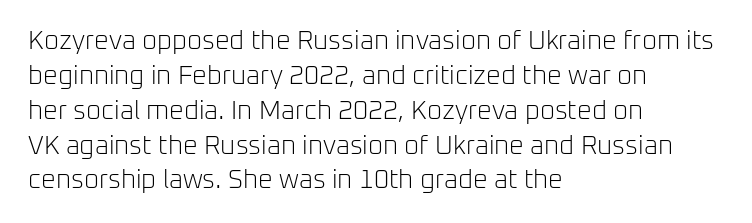
Q: Is the text bold? A: No.
Q: Is the text italic (slanted)? A: No, it is upright.
Q: Is the text underlined? A: No.
Q: How is the paragraph aligned? A: Left-aligned.
Q: Is the spacing between letters normal or unusually wide? A: Normal.
Q: Is the spacing between lines tight, normal or loose? A: Normal.
